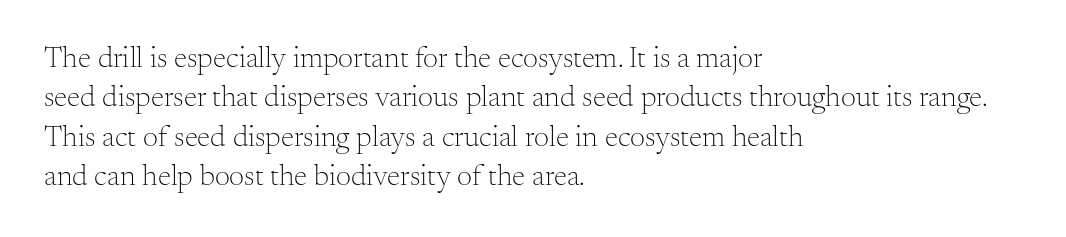
Style check: upright. Line spacing here is normal. Between one letter and the next there's only the usual sliver of space. Quick note: underline off. Letters have the restrained weight of plain body copy at most.
